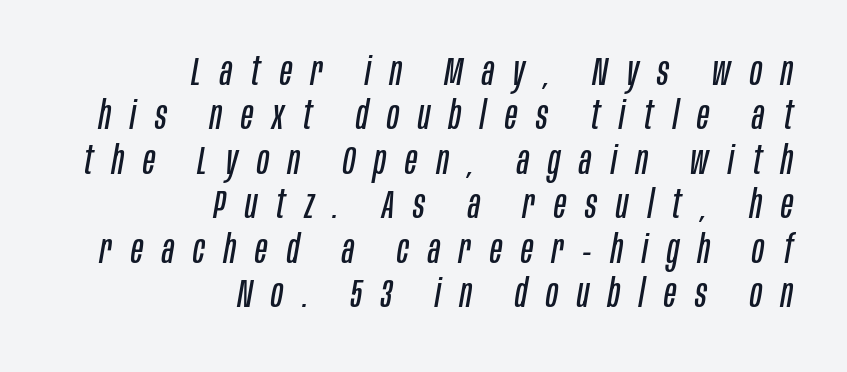
Q: Is the text bold? A: No.
Q: Is the text italic (slanted)? A: Yes, it leans right by about 10 degrees.
Q: Is the text underlined? A: No.
Q: How is the paragraph aligned? A: Right-aligned.
Q: Is the spacing between letters normal or unusually wide? A: Unusually wide.
Q: Is the spacing between lines tight, normal or loose? A: Tight.
Q: Width (condensed, normal, or wide)? A: Condensed.
Q: Stroke contrast? A: Low.
Q: x-height? A: Large.
Q: Monospaced? A: No.
